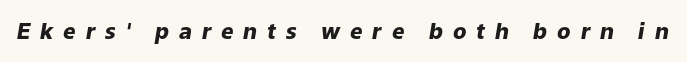
Posture: slanted. Descender tails drop into unmarked territory. Honestly, the letter spacing is so wide it's the main thing you notice. On the weight axis this lands at bold, roughly 700.
